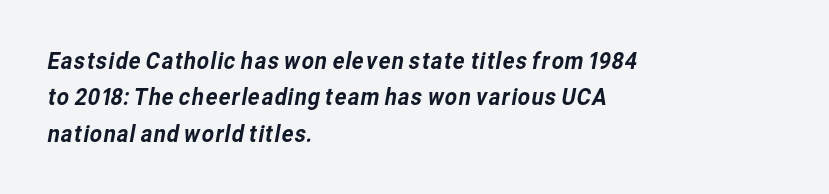
{"underline": "no", "align": "left", "line_spacing": "normal", "line_spacing_ratio": 1.52, "letter_spacing": "normal", "letter_spacing_em": 0.0, "glyph_px": 24}
